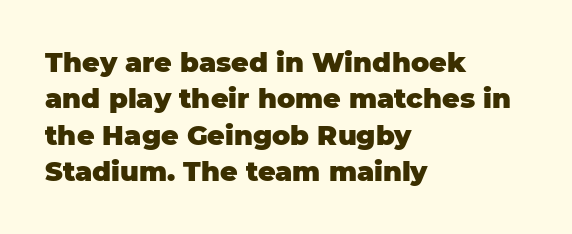
The image shows 27 px bold type, upright; set left-aligned, normal line spacing (1.35x), normal letter spacing, not underlined.
